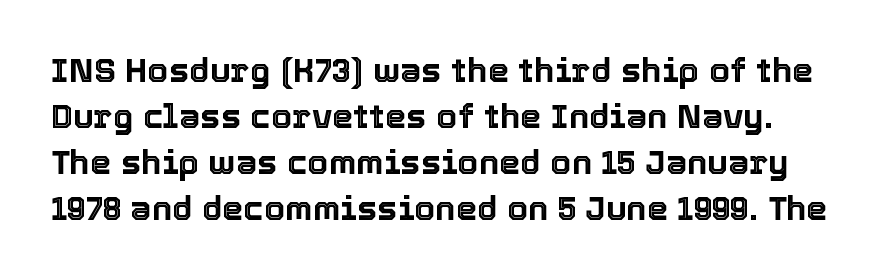
The space directly below the letters is spotless. The face used here is proportionally spaced, like ordinary book or web type. The lines sit at an ordinary, default distance from one another. Do the letters lean? They stand straight.
